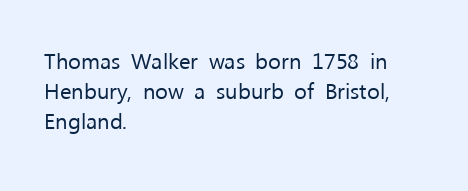
Q: Is the text bold? A: No.
Q: Is the text italic (slanted)? A: No, it is upright.
Q: Is the text underlined? A: No.
Q: How is the paragraph aligned? A: Left-aligned.
Q: Is the spacing between letters normal or unusually wide? A: Normal.
Q: Is the spacing between lines tight, normal or loose? A: Normal.
